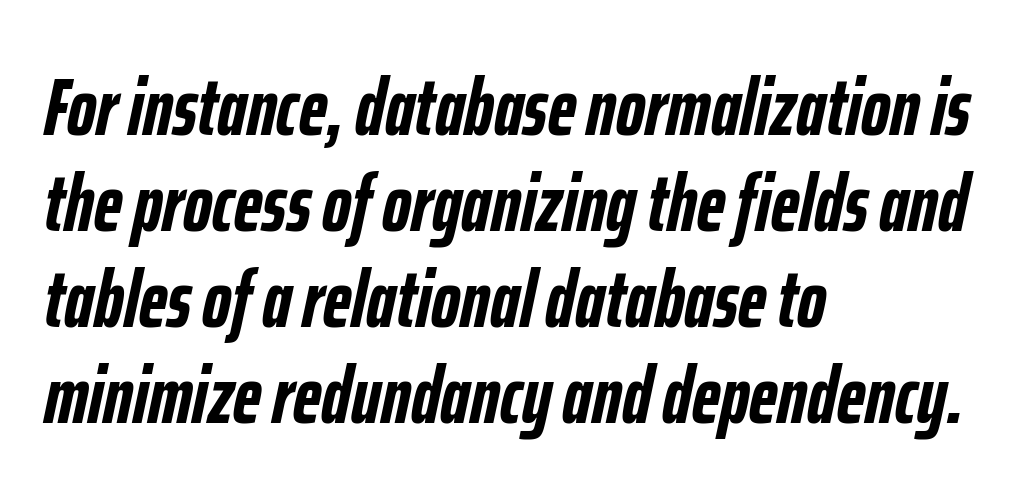
Proportional: the letters do not fall into vertical columns. This sample is left-justified, so line endings fall wherever the words run out. Students, note that the glyphs here touch the page at normal intervals. Caption: bold face, heavy strokes.
